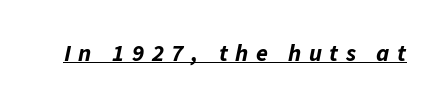
The image shows 24 px bold type, italic (leaning right); set unusually wide letter spacing (+0.32 em), underlined.
